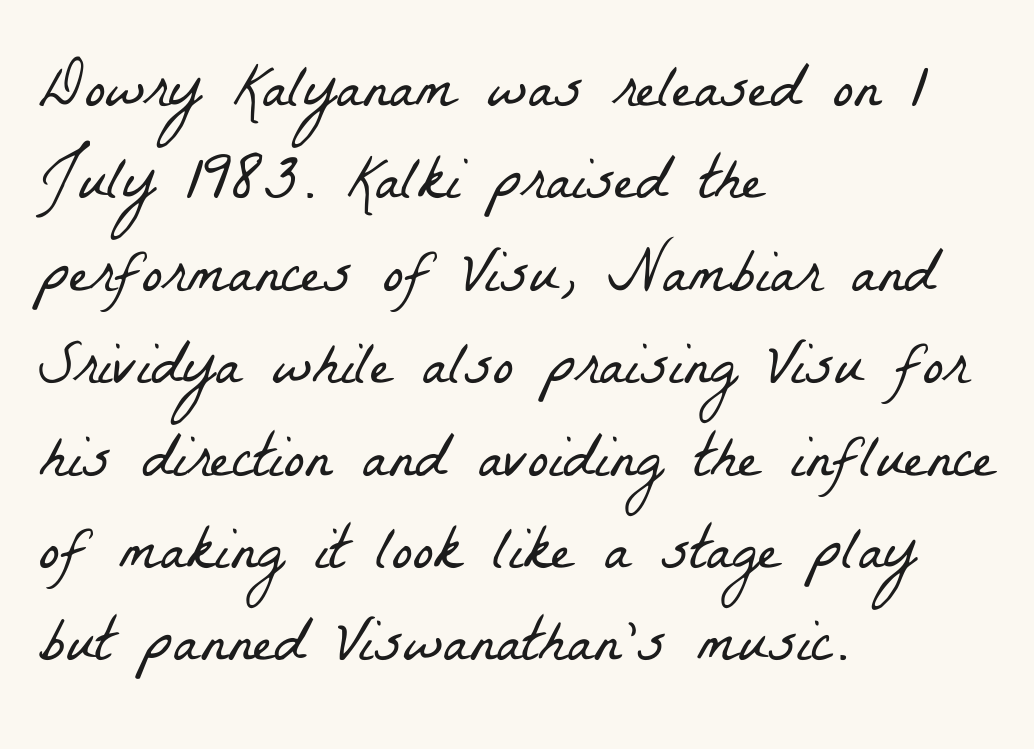
The image shows 62 px light, condensed serif type; set left-aligned, normal line spacing (1.49x), normal letter spacing, not underlined; low stroke contrast and a medium x-height.
